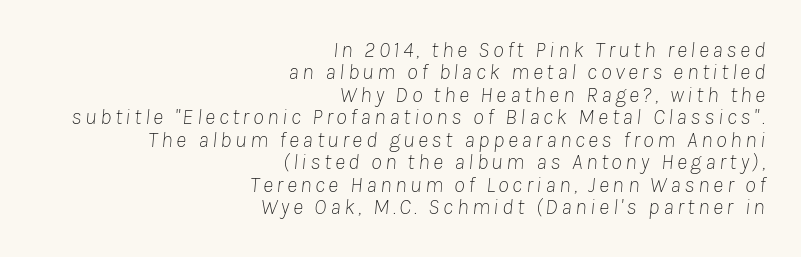
The rag falls on the left side of this text block. Notice how the stems are inclined rather than vertical — that's the hallmark of italics. A quiet, ordinary-to-light weight characterises the typeface. Horizontal bands of white between lines are thin slivers. Anything drawn beneath the words? Only blank space.
